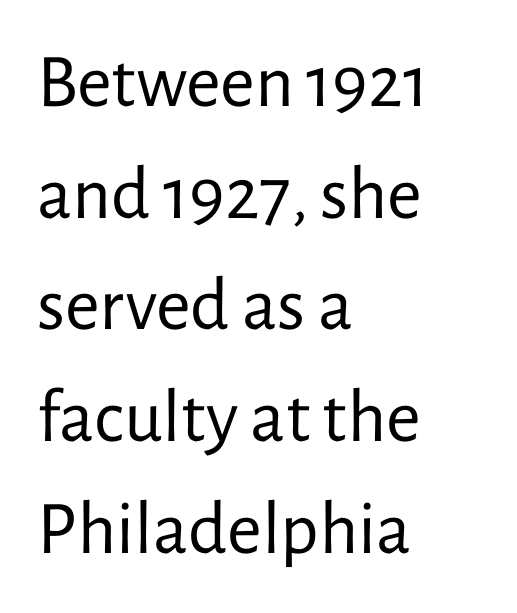
The image shows 76 px regular-weight sans-serif type, upright; set left-aligned, normal line spacing (1.47x), normal letter spacing, not underlined; low stroke contrast and a medium x-height.
